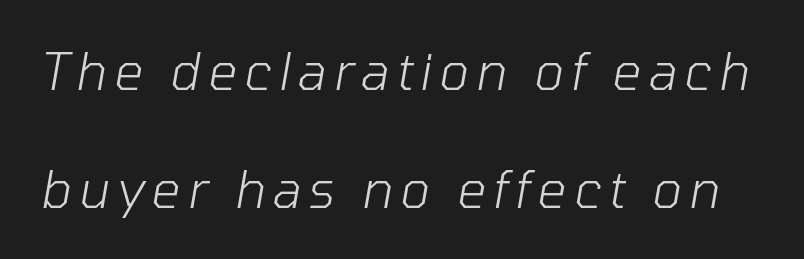
Q: Is the text bold? A: No.
Q: Is the text italic (slanted)? A: Yes, it leans right by about 10 degrees.
Q: Is the text underlined? A: No.
Q: Is the spacing between lines tight, normal or loose? A: Loose.
Q: Width (condensed, normal, or wide)? A: Normal.
Q: Stroke contrast? A: Low.
Q: x-height? A: Medium.
Q: Monospaced? A: No.
